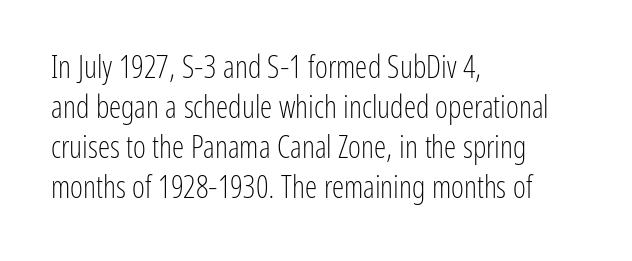
The image shows 31 px light, condensed sans-serif type, upright; set left-aligned, normal line spacing (1.29x), normal letter spacing, not underlined; low stroke contrast and a medium x-height.
